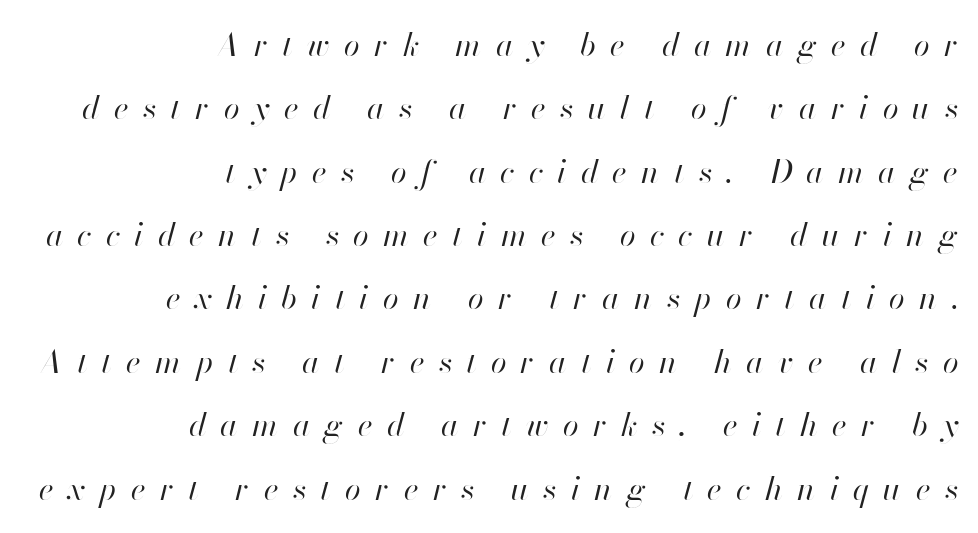
The image shows 32 px regular-weight type, italic (leaning right); set right-aligned, loose line spacing (1.98x), unusually wide letter spacing (+0.45 em), not underlined; high stroke contrast and a small x-height.
